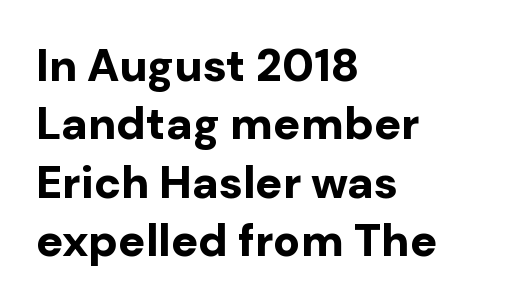
{"serif": "no", "italic": "no", "bold": "yes", "weight": "bold", "width": "normal", "stroke_contrast": "low", "x_height": "medium", "monospaced": "no", "underline": "no", "align": "left", "line_spacing": "normal", "line_spacing_ratio": 1.3, "letter_spacing": "normal", "letter_spacing_em": 0.0, "glyph_px": 45}
